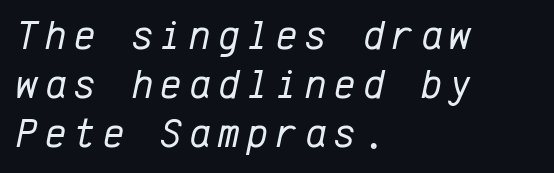
{"italic": "yes", "lean": "right", "slant_degrees": 12, "bold": "no", "weight": "regular", "width": "normal", "stroke_contrast": "low", "x_height": "medium", "monospaced": "yes", "underline": "no", "align": "left", "line_spacing_ratio": 1.2, "glyph_px": 41}
